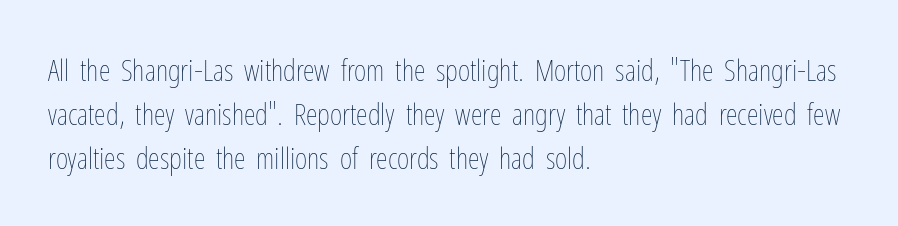
{"italic": "no", "bold": "no", "weight": "thin", "width": "condensed", "stroke_contrast": "low", "x_height": "medium", "monospaced": "no", "underline": "no", "align": "left", "line_spacing": "normal", "line_spacing_ratio": 1.46, "letter_spacing": "normal", "letter_spacing_em": 0.0, "glyph_px": 30}
